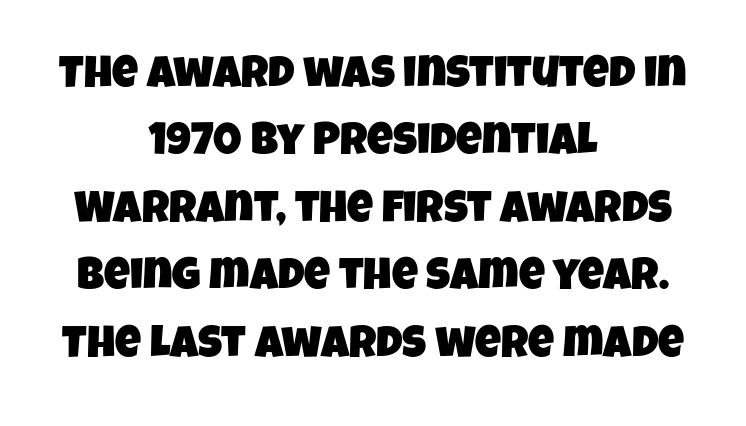
Check the space under the baseline: it is left empty. To sum up the face: it is a sans, with no serifs. A normal amount of white space separates one row of letters from the next. Look at the tracking — it's just the regular setting, nothing added. This sample has the flowing, uneven cadence of proportional lettering. Casual observation: everything's sitting right in the middle.
